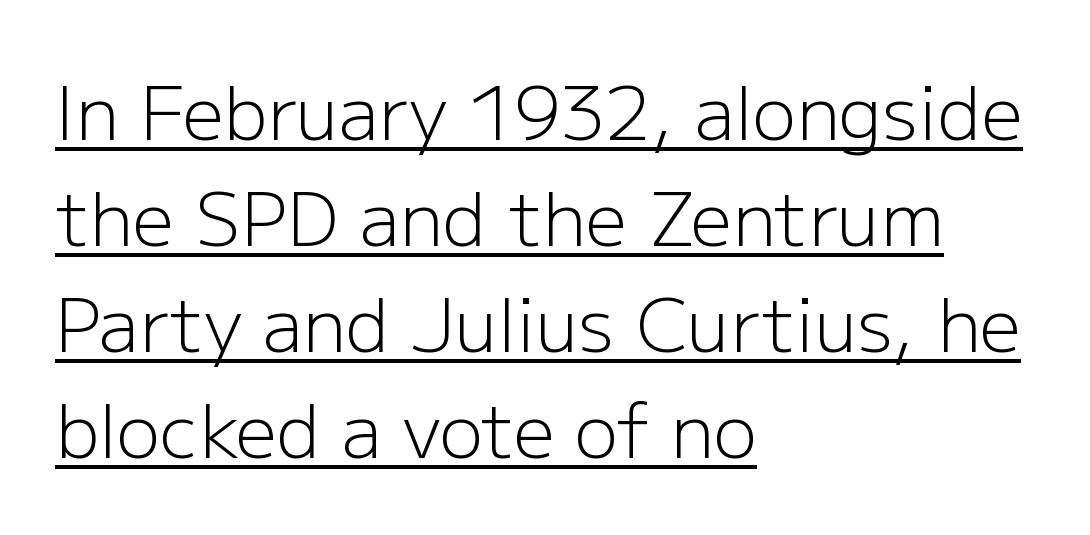
Q: Is the text bold? A: No.
Q: Is the text italic (slanted)? A: No, it is upright.
Q: Is the typeface a serif or a sans-serif typeface? A: Sans-serif.
Q: Is the text underlined? A: Yes.
Q: How is the paragraph aligned? A: Left-aligned.
Q: Is the spacing between letters normal or unusually wide? A: Normal.
Q: Is the spacing between lines tight, normal or loose? A: Normal.
Q: Width (condensed, normal, or wide)? A: Normal.
Q: Stroke contrast? A: Low.
Q: x-height? A: Medium.
Q: Monospaced? A: No.
